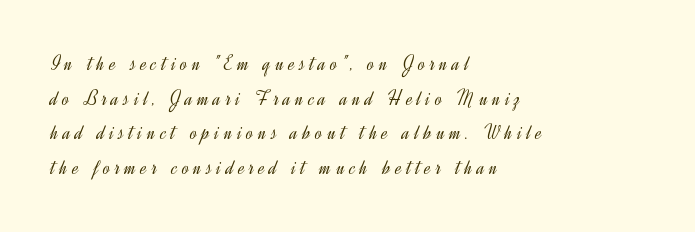
Reading down the column, the eye jumps a familiar distance to each next line. Alignment: flush left. Honestly, the letter spacing is so wide it's the main thing you notice. Heft: none added — not bold. The gap between lines stays unmarked.
